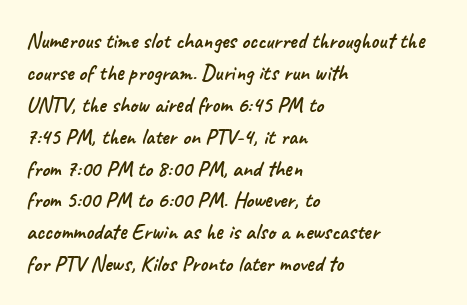
{"underline": "no", "align": "left", "line_spacing": "normal", "line_spacing_ratio": 1.45, "letter_spacing": "normal", "letter_spacing_em": 0.0, "glyph_px": 22}
